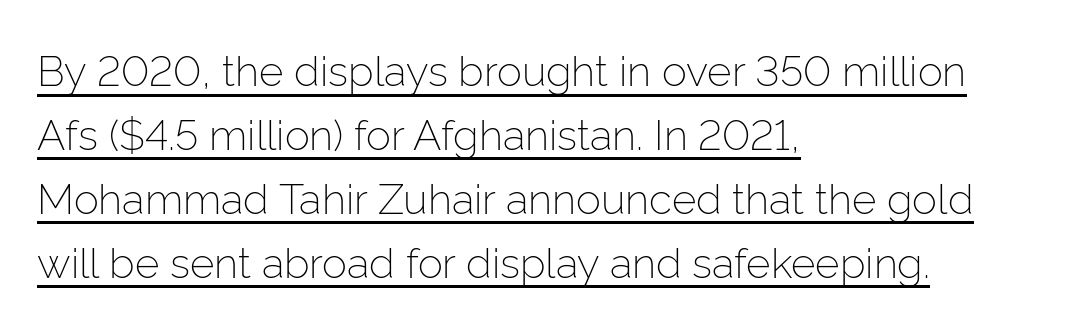
A normal amount of white space separates one row of letters from the next. Each word holds together tightly as a unit, with standard inter-letter gaps. A continuous stroke trails under the words, as in a hyperlink. Type style note: lacks serifs. Posture: vertical. Caption: face not bold, strokes unweighted.
